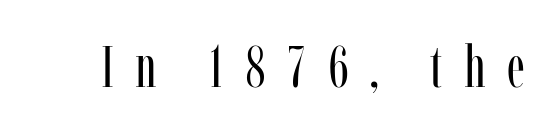
Here the designer chose a conventional face with non-uniform glyph widths. Any mark beneath the type? The region is blank. Compared with typical body copy, the letter spacing here is much looser. The weight would be labelled regular, book, light, or lighter still. The text was rendered using a seriffed face with decorative stroke endings.
